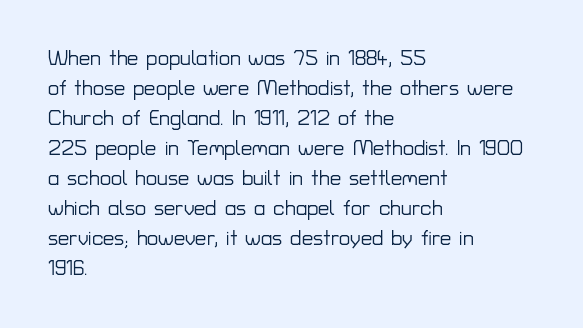
The passage shown has conventional tracking throughout. Is there much room between lines? A standard amount, neither cramped nor airy. This is the regular roman posture of the typeface. Plain, unruled lines of type. Typeset ragged right — the left edge is the straight one.
